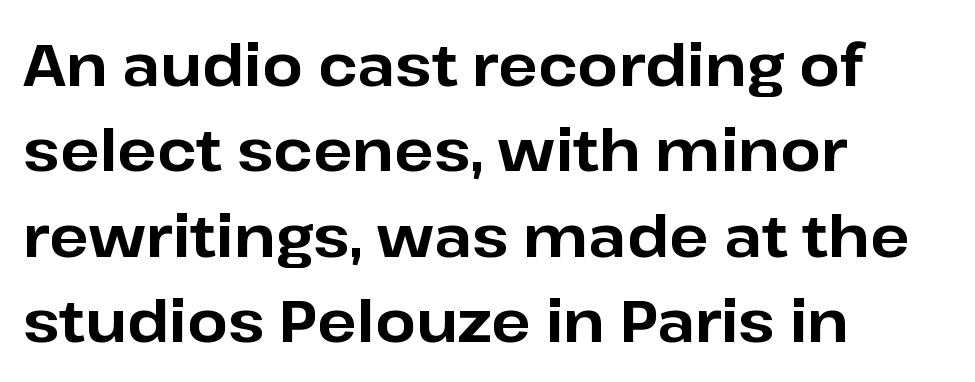
Q: Is the text bold? A: Yes.
Q: Is the text italic (slanted)? A: No, it is upright.
Q: Is the typeface a serif or a sans-serif typeface? A: Sans-serif.
Q: Is the text underlined? A: No.
Q: How is the paragraph aligned? A: Left-aligned.
Q: Is the spacing between letters normal or unusually wide? A: Normal.
Q: Is the spacing between lines tight, normal or loose? A: Normal.
Q: Width (condensed, normal, or wide)? A: Normal.
Q: Stroke contrast? A: Low.
Q: x-height? A: Medium.
Q: Monospaced? A: No.
